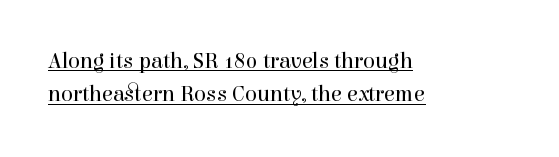
Q: Is the text bold? A: No.
Q: Is the text italic (slanted)? A: No, it is upright.
Q: Is the text underlined? A: Yes.
Q: How is the paragraph aligned? A: Left-aligned.
Q: Is the spacing between letters normal or unusually wide? A: Normal.
Q: Is the spacing between lines tight, normal or loose? A: Normal.
